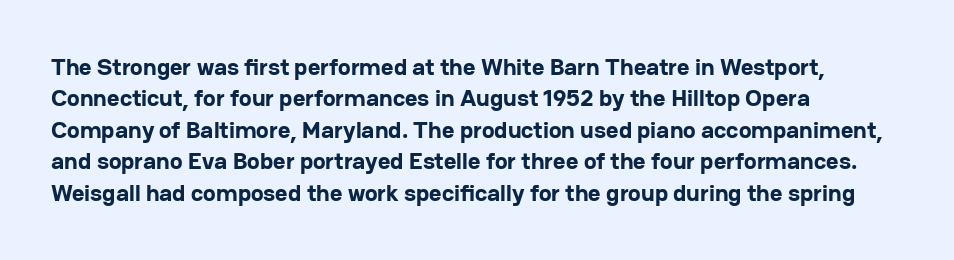
Caption: standard tracking, unaltered. In CSS terms this would be text-align: left. Unlike italic type, these characters show no tilt at all. A dark, heavy texture on the line: the type is bold.
